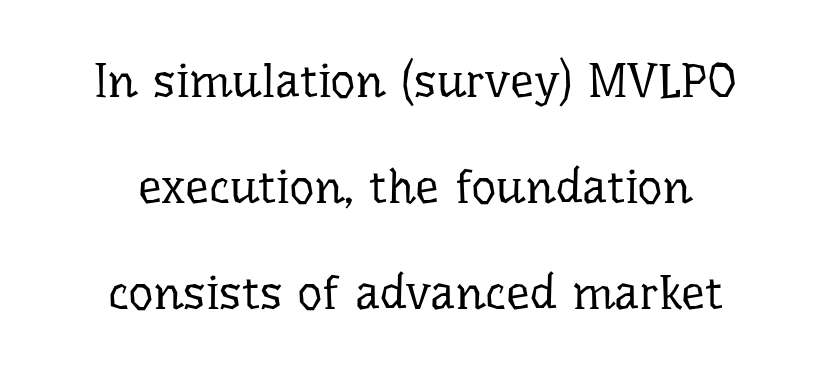
{"serif": "yes", "italic": "no", "bold": "no", "weight": "regular", "width": "normal", "stroke_contrast": "low", "x_height": "medium", "monospaced": "no", "underline": "no", "align": "center", "line_spacing": "loose", "line_spacing_ratio": 2.21, "letter_spacing": "normal", "letter_spacing_em": 0.0, "glyph_px": 48}
